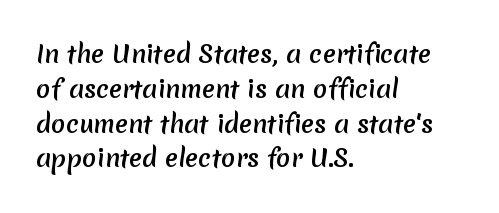
The image shows 24 px bold type; set left-aligned, normal line spacing (1.45x), normal letter spacing, not underlined.
